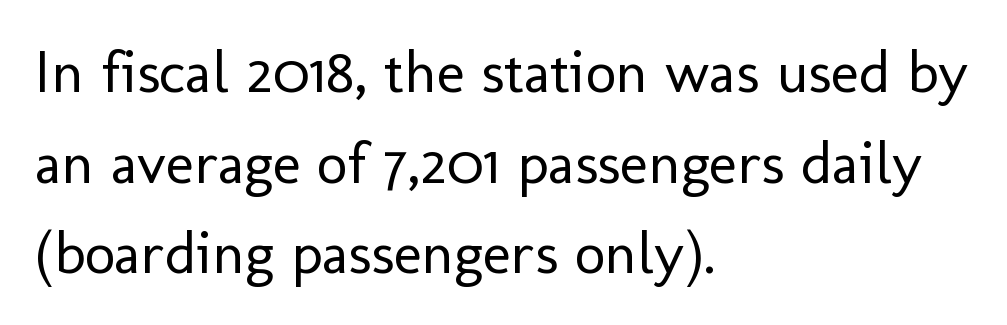
The paragraph shown leans on its left margin. Rendered with straight, roman letterforms. Honestly, there is no underline to notice here at all. Weight: regular or lighter.
